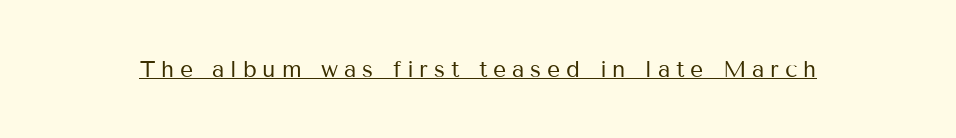
{"italic": "no", "bold": "no", "underline": "yes", "letter_spacing": "wide", "letter_spacing_em": 0.25, "glyph_px": 23}
